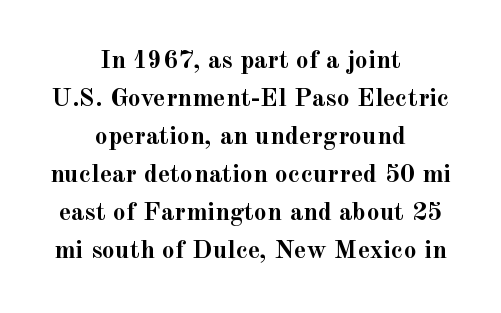
Centered paragraph, ragged on both sides. Quick note: interline space is typical. The space beneath each line is pristine and unruled. The line texture is even and compact thanks to regular tracking.
